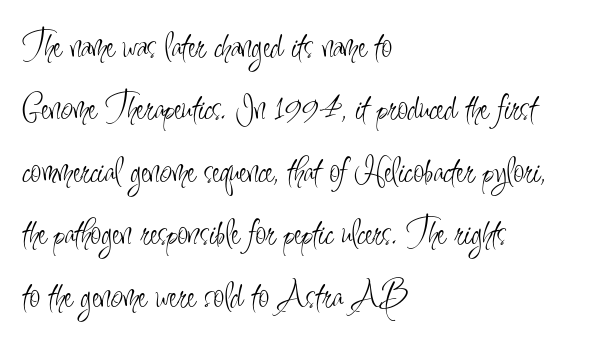
{"serif": "no", "bold": "no", "weight": "light", "width": "condensed", "stroke_contrast": "low", "x_height": "small", "monospaced": "no", "underline": "no", "align": "left", "line_spacing": "normal", "line_spacing_ratio": 1.6, "letter_spacing": "normal", "letter_spacing_em": 0.0, "glyph_px": 39}
